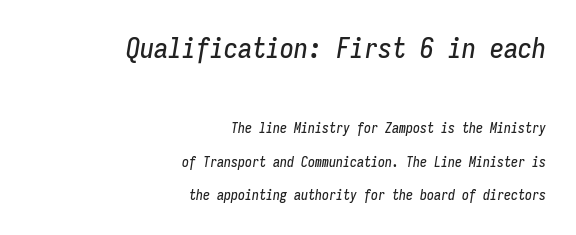
The image shows 28 px condensed type, italic (leaning right), monospaced; set right-aligned, loose line spacing (2.39x), normal letter spacing, not underlined; the first (top) block is 2.0x larger; low stroke contrast and a medium x-height.
